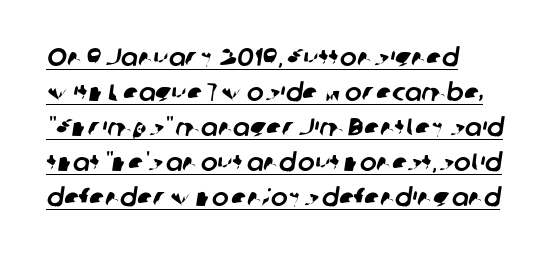
The image shows 25 px text type; set left-aligned, normal line spacing (1.4x), normal letter spacing, underlined.
